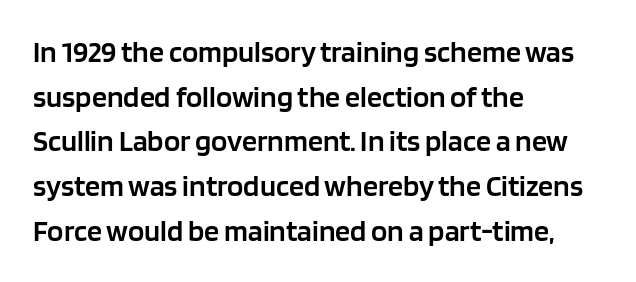
The image shows 30 px semibold sans-serif type, upright; set left-aligned, normal line spacing (1.49x), normal letter spacing, not underlined; low stroke contrast and a large x-height.
